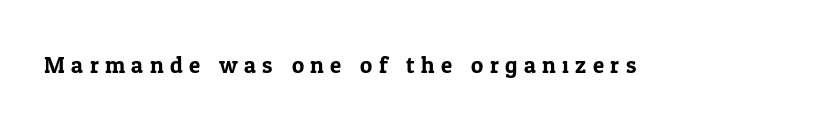
The letterforms stand isolated, each surrounded by extra space. The typography opts for an upright posture over an oblique one. Glance below the letters and you will spot only blank space.
